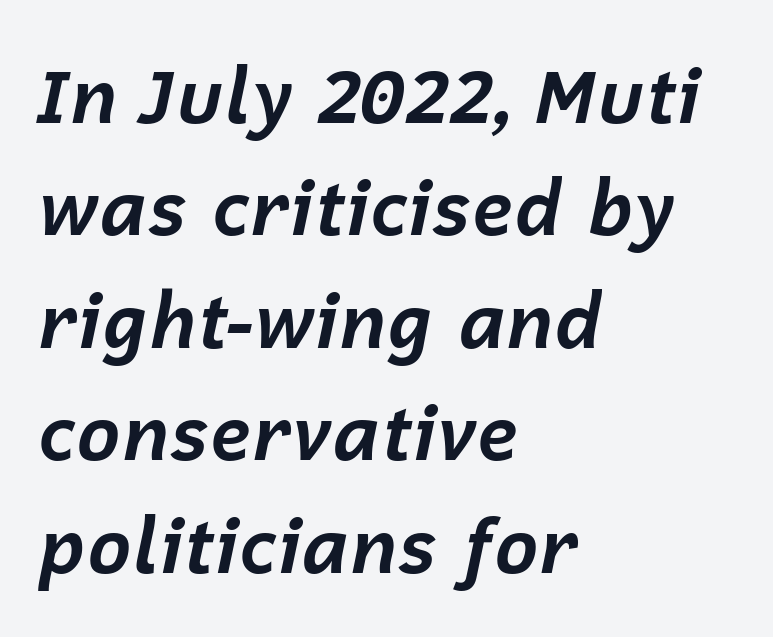
Q: Is the text bold? A: Yes.
Q: Is the text italic (slanted)? A: Yes, it leans right by about 12 degrees.
Q: Is the text underlined? A: No.
Q: How is the paragraph aligned? A: Left-aligned.
Q: Is the spacing between letters normal or unusually wide? A: Normal.
Q: Is the spacing between lines tight, normal or loose? A: Normal.
Q: Width (condensed, normal, or wide)? A: Normal.
Q: Stroke contrast? A: Low.
Q: x-height? A: Medium.
Q: Monospaced? A: No.
